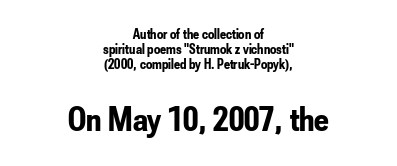
The image shows 34 px bold, condensed sans-serif type, upright; set centered, tight line spacing (1.08x), normal letter spacing, not underlined; the second (bottom) block is 2.43x larger; low stroke contrast and a small x-height.
